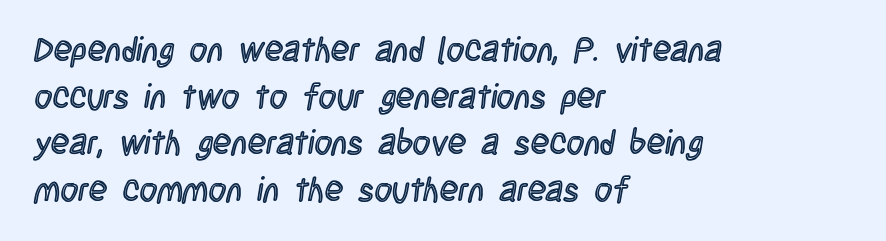
Q: Is the text italic (slanted)? A: Yes.
Q: Is the text underlined? A: No.
Q: How is the paragraph aligned? A: Left-aligned.
Q: Is the spacing between letters normal or unusually wide? A: Normal.
Q: Is the spacing between lines tight, normal or loose? A: Normal.
Q: Width (condensed, normal, or wide)? A: Condensed.
Q: x-height? A: Large.
Q: Monospaced? A: No.
